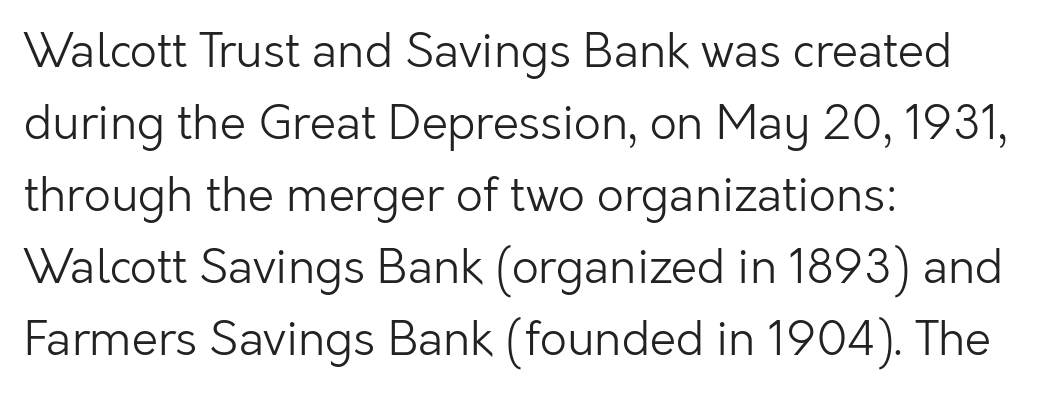
Q: Is the text bold? A: No.
Q: Is the text italic (slanted)? A: No, it is upright.
Q: Is the typeface a serif or a sans-serif typeface? A: Sans-serif.
Q: Is the text underlined? A: No.
Q: How is the paragraph aligned? A: Left-aligned.
Q: Is the spacing between letters normal or unusually wide? A: Normal.
Q: Is the spacing between lines tight, normal or loose? A: Normal.
Q: Width (condensed, normal, or wide)? A: Normal.
Q: Stroke contrast? A: Low.
Q: x-height? A: Medium.
Q: Monospaced? A: No.
